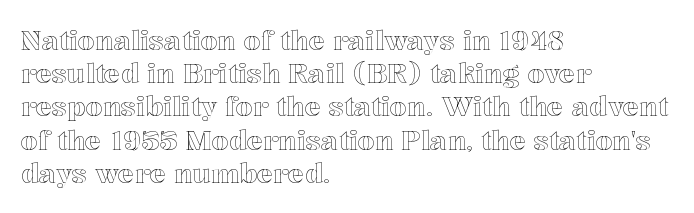
Q: Is the text italic (slanted)? A: No, it is upright.
Q: Is the text underlined? A: No.
Q: How is the paragraph aligned? A: Left-aligned.
Q: Is the spacing between letters normal or unusually wide? A: Normal.
